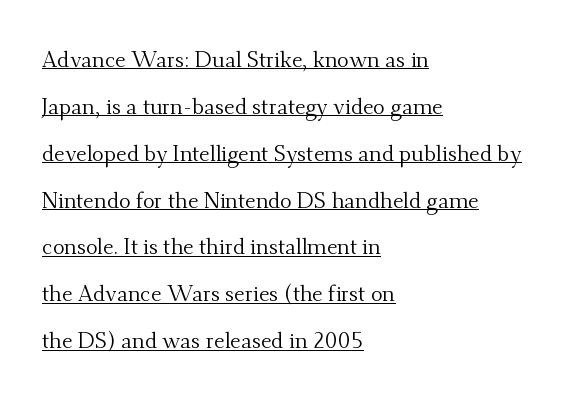
Q: Is the text bold? A: No.
Q: Is the text italic (slanted)? A: No, it is upright.
Q: Is the text underlined? A: Yes.
Q: How is the paragraph aligned? A: Left-aligned.
Q: Is the spacing between letters normal or unusually wide? A: Normal.
Q: Is the spacing between lines tight, normal or loose? A: Loose.
